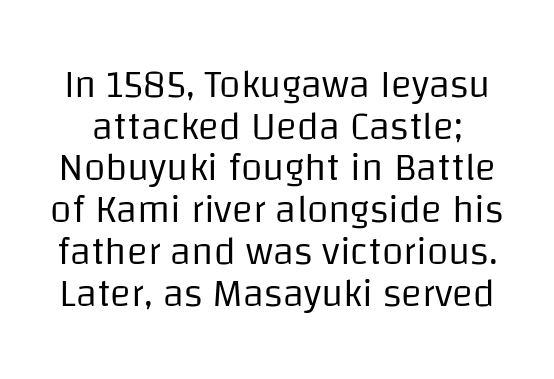
Underline: absent. The letters sit at their default tracking, neither squeezed nor spread. Regarding serifs, this sample does without them. Rendered with straight, roman letterforms. A typesetter would call this proportional, since set widths differ per character. Successive baselines arrive quickly, one right under another.
